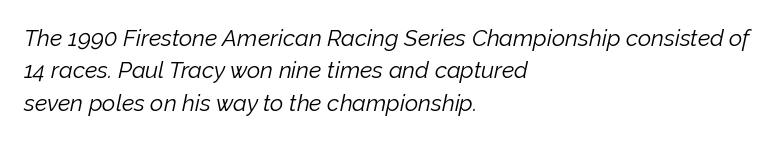
The image shows 23 px text type, italic (leaning right); set left-aligned, normal line spacing (1.41x), normal letter spacing, not underlined.
